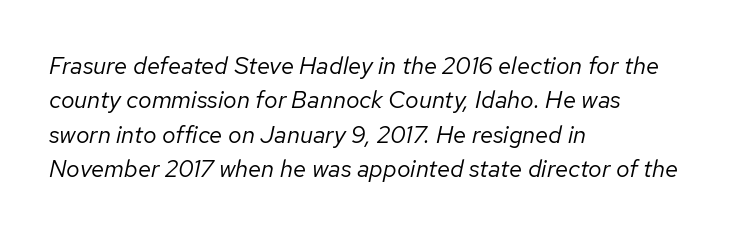
The image shows 24 px text type, italic (leaning right); set left-aligned, normal line spacing (1.43x), normal letter spacing, not underlined.
